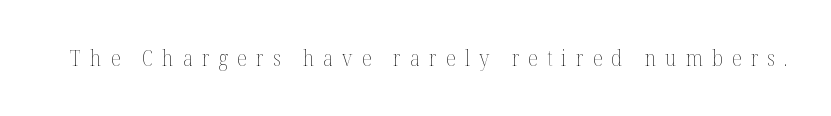
The image shows 21 px text type, upright; set unusually wide letter spacing (+0.43 em), not underlined.
